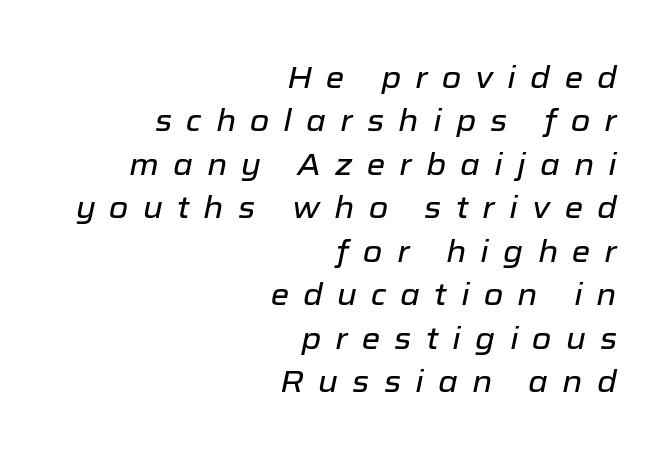
Q: Is the text italic (slanted)? A: Yes, it leans right by about 12 degrees.
Q: Is the text underlined? A: No.
Q: How is the paragraph aligned? A: Right-aligned.
Q: Is the spacing between letters normal or unusually wide? A: Unusually wide.
Q: Is the spacing between lines tight, normal or loose? A: Normal.
Q: Width (condensed, normal, or wide)? A: Normal.
Q: Stroke contrast? A: Low.
Q: x-height? A: Medium.
Q: Monospaced? A: No.
